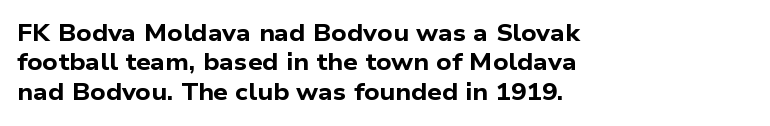
The image shows 23 px bold type; set left-aligned, normal line spacing (1.28x), normal letter spacing, not underlined.
